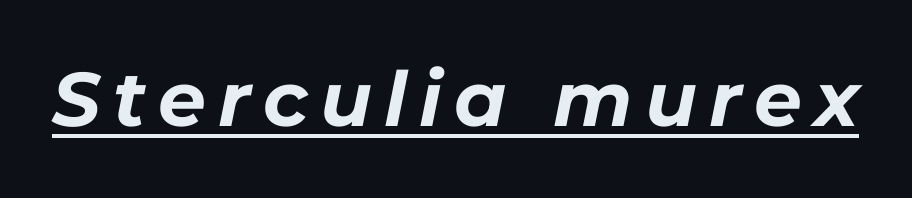
The image shows 76 px bold type, italic (leaning right); set underlined; low stroke contrast and a medium x-height.
